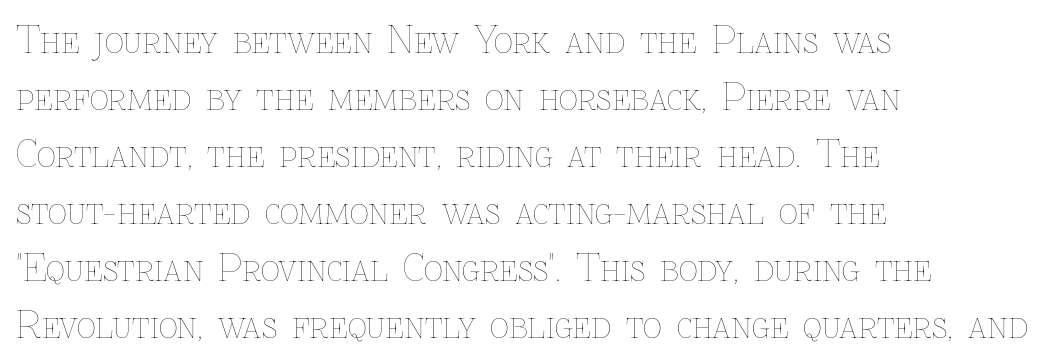
Q: Is the text bold? A: No.
Q: Is the text italic (slanted)? A: No, it is upright.
Q: Is the text underlined? A: No.
Q: How is the paragraph aligned? A: Left-aligned.
Q: Is the spacing between letters normal or unusually wide? A: Normal.
Q: Is the spacing between lines tight, normal or loose? A: Normal.
Q: Width (condensed, normal, or wide)? A: Normal.
Q: Stroke contrast? A: Low.
Q: x-height? A: Medium.
Q: Monospaced? A: No.
